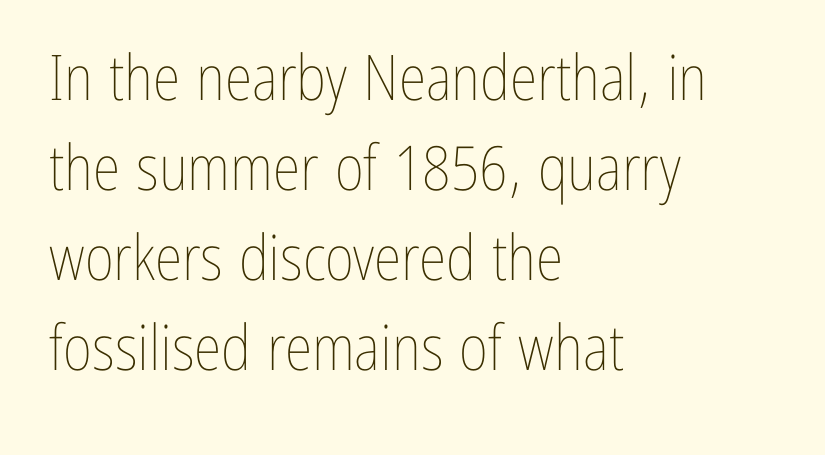
{"italic": "no", "bold": "no", "weight": "thin", "width": "condensed", "stroke_contrast": "low", "x_height": "medium", "monospaced": "no", "underline": "no", "align": "left", "line_spacing": "normal", "line_spacing_ratio": 1.43, "letter_spacing": "normal", "letter_spacing_em": 0.0, "glyph_px": 63}
